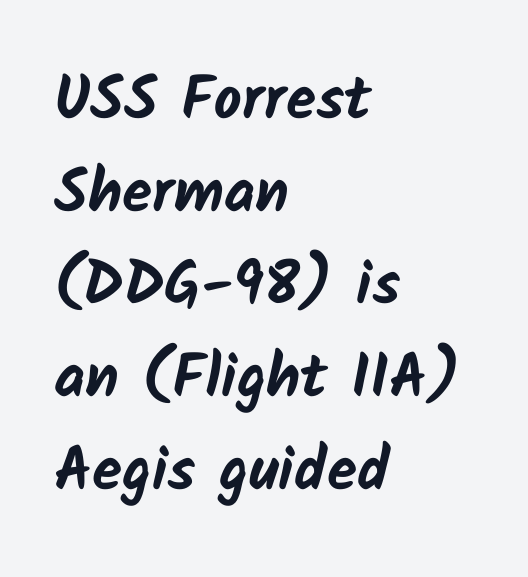
{"serif": "no", "bold": "yes", "weight": "bold", "width": "normal", "stroke_contrast": "low", "x_height": "medium", "monospaced": "no", "underline": "no", "align": "left", "line_spacing": "normal", "line_spacing_ratio": 1.52, "letter_spacing": "normal", "letter_spacing_em": 0.0, "glyph_px": 61}
